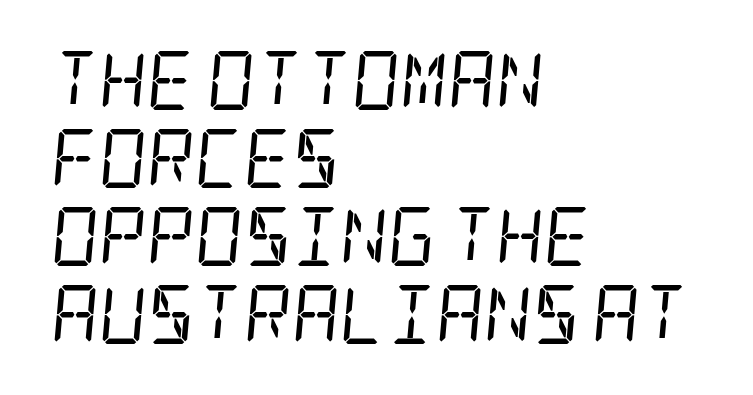
Letters rest on an invisible, unmarked baseline. The type is set solid horizontally, with unmodified tracking. A serif font was chosen for this passage. The vertical gap from one line to the next is medium. Tall strokes in this sample are angled rather than plumb.
